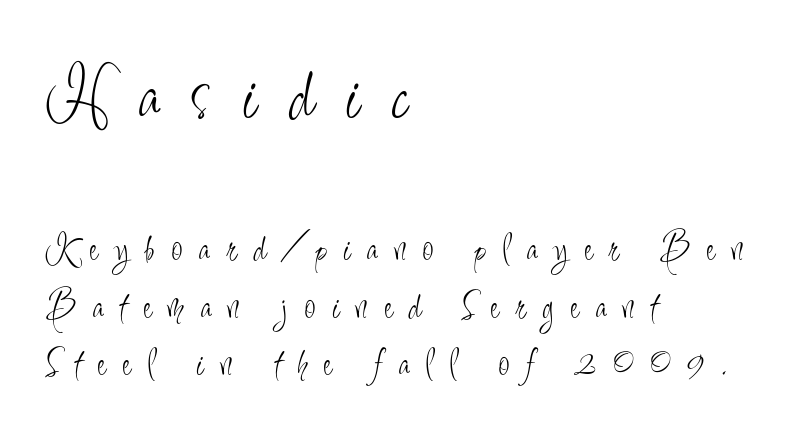
The image shows 79 px light, condensed sans-serif type; set left-aligned, normal line spacing (1.44x), unusually wide letter spacing (+0.42 em), not underlined; the first (top) block is 1.98x larger; low stroke contrast and a small x-height.
